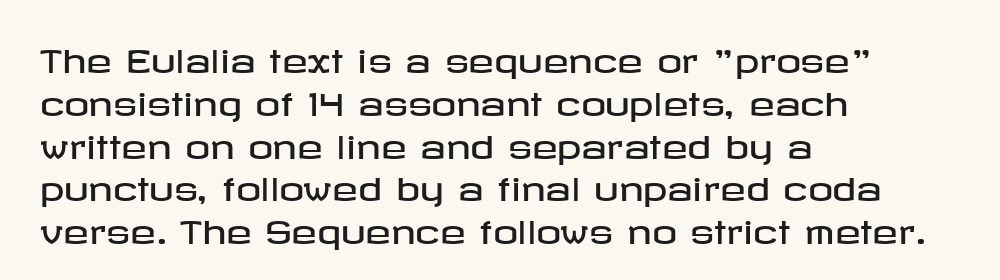
Q: Is the text italic (slanted)? A: No, it is upright.
Q: Is the typeface a serif or a sans-serif typeface? A: Sans-serif.
Q: Is the text underlined? A: No.
Q: How is the paragraph aligned? A: Left-aligned.
Q: Is the spacing between letters normal or unusually wide? A: Normal.
Q: Is the spacing between lines tight, normal or loose? A: Normal.
Q: Width (condensed, normal, or wide)? A: Wide.
Q: Stroke contrast? A: Low.
Q: x-height? A: Medium.
